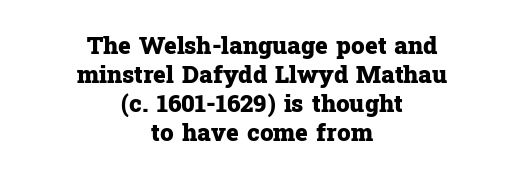
The image shows 24 px bold type, upright; set centered, line spacing 1.21x, normal letter spacing, not underlined.
